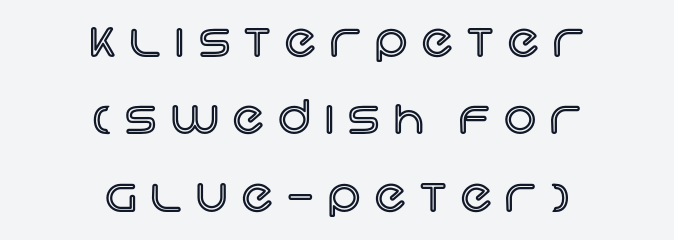
The image shows 45 px text type, upright; set centered, line spacing 1.72x, unusually wide letter spacing (+0.32 em), not underlined; a large x-height.
